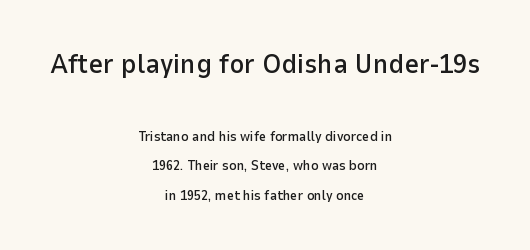
Tracking value appears to be zero — textbook default spacing. A typesetter would mark this as roman, not italic. Classification — sans serif. Underline: absent.
